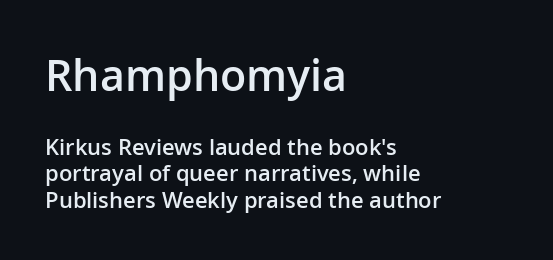
{"serif": "no", "italic": "no", "bold": "semi", "weight": "semibold", "width": "normal", "stroke_contrast": "low", "x_height": "medium", "monospaced": "no", "underline": "no", "align": "left", "line_spacing_ratio": 1.2, "letter_spacing": "normal", "letter_spacing_em": 0.0, "larger_block": "first", "size_ratio": 1.95, "glyph_px": 43}
